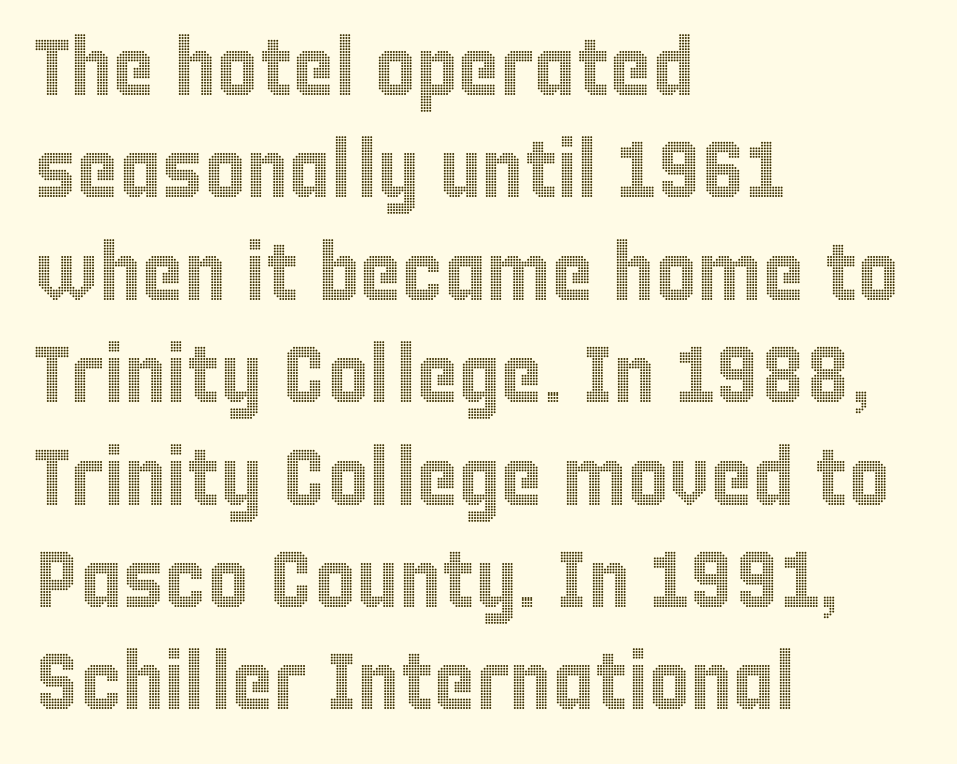
{"italic": "no", "width": "condensed", "x_height": "large", "monospaced": "no", "underline": "no", "align": "left", "line_spacing": "normal", "line_spacing_ratio": 1.28, "letter_spacing": "normal", "letter_spacing_em": 0.0, "glyph_px": 80}
